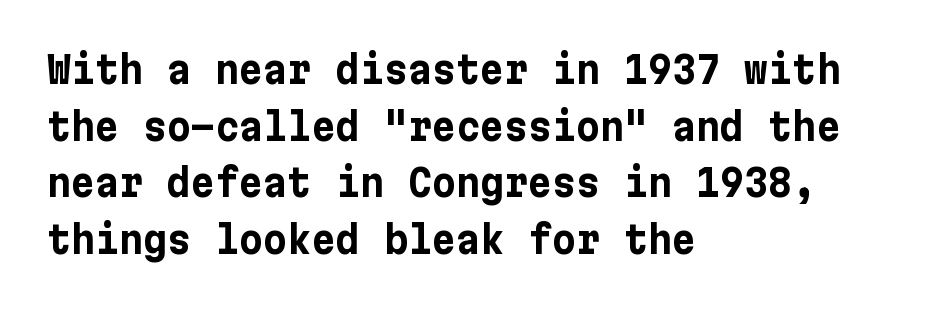
Q: Is the text bold? A: Yes.
Q: Is the text italic (slanted)? A: No, it is upright.
Q: Is the typeface a serif or a sans-serif typeface? A: Sans-serif.
Q: Is the text underlined? A: No.
Q: How is the paragraph aligned? A: Left-aligned.
Q: Is the spacing between letters normal or unusually wide? A: Normal.
Q: Is the spacing between lines tight, normal or loose? A: Normal.
Q: Width (condensed, normal, or wide)? A: Normal.
Q: Stroke contrast? A: Low.
Q: x-height? A: Medium.
